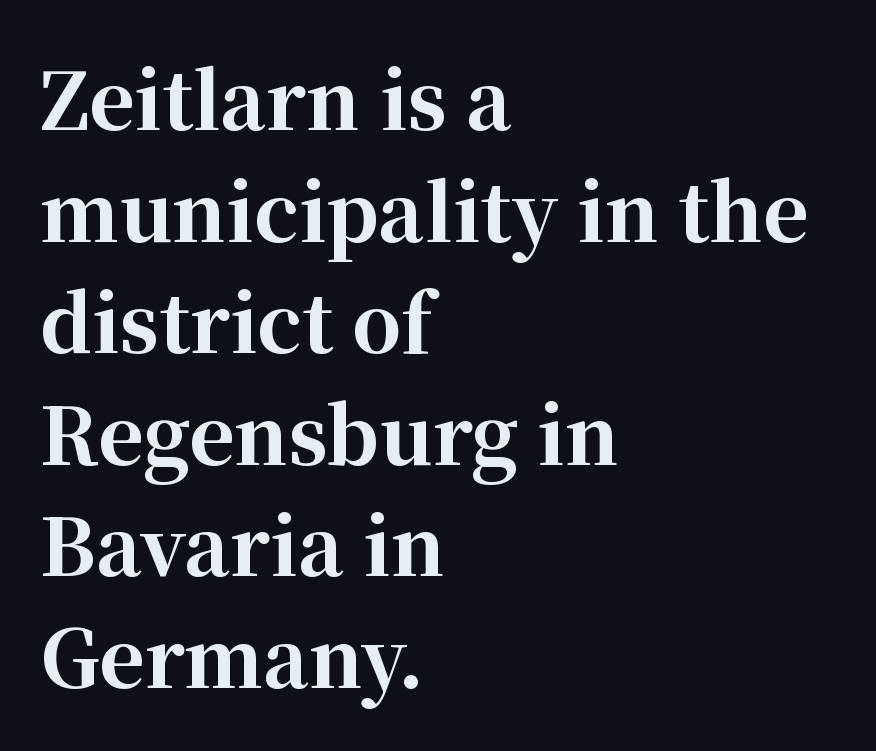
The image shows 78 px bold serif type, upright; set left-aligned, normal line spacing (1.43x), normal letter spacing, not underlined; high stroke contrast and a medium x-height.
